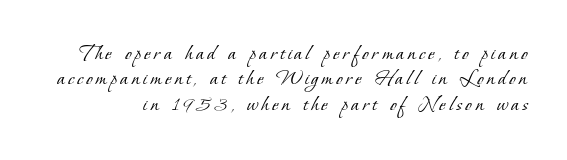
The image shows 24 px text type; set tight line spacing (1.06x), not underlined.
